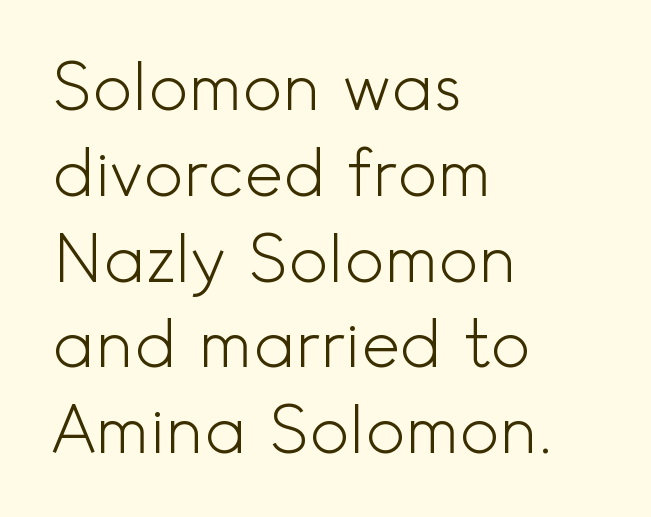
Typographically, this falls in the sans-serif category. Words appear dense and cohesive because spacing is normal. A typesetter would call this proportional, since set widths differ per character. One glance says typical: line gaps are just what's usual.
